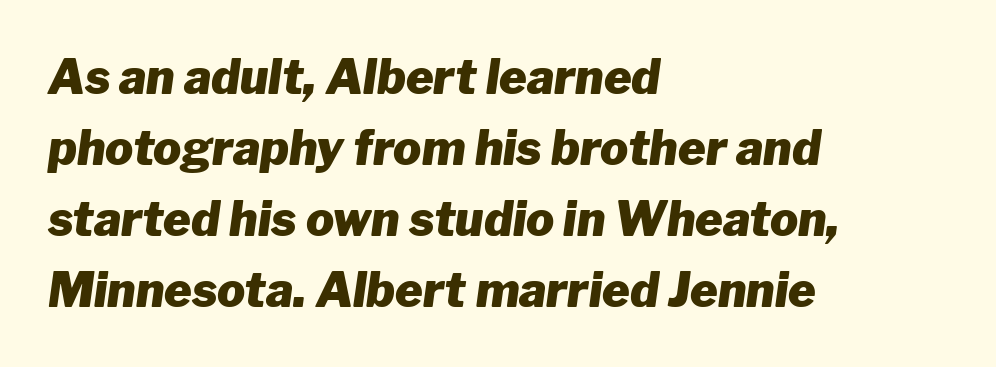
These lines sit exactly where default settings would place them. Words float on clear page, feet unadorned. Glyph-to-glyph distance matches everyday printed text. Yep, that's italic — everything's leaning. The lines are quadded left. Here the designer chose a conventional face with non-uniform glyph widths.
